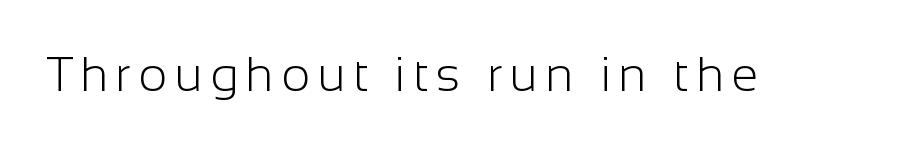
{"serif": "no", "italic": "no", "bold": "no", "weight": "light", "width": "normal", "stroke_contrast": "low", "x_height": "medium", "monospaced": "no", "underline": "no", "glyph_px": 49}
